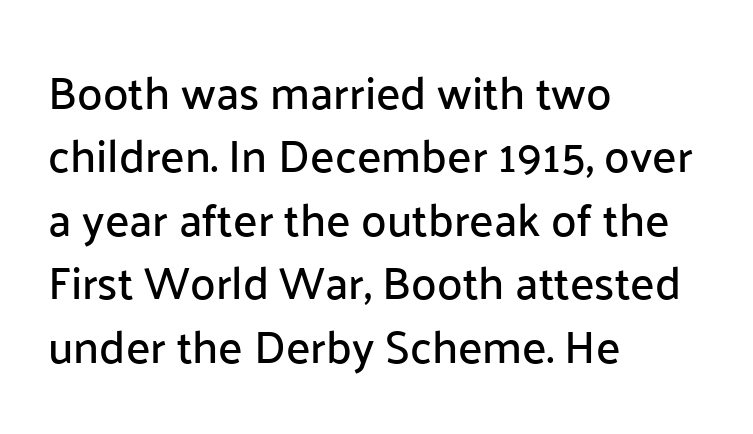
Q: Is the text italic (slanted)? A: No, it is upright.
Q: Is the typeface a serif or a sans-serif typeface? A: Sans-serif.
Q: Is the text underlined? A: No.
Q: How is the paragraph aligned? A: Left-aligned.
Q: Is the spacing between letters normal or unusually wide? A: Normal.
Q: Is the spacing between lines tight, normal or loose? A: Normal.
Q: Width (condensed, normal, or wide)? A: Normal.
Q: Stroke contrast? A: Low.
Q: x-height? A: Medium.
Q: Monospaced? A: No.
